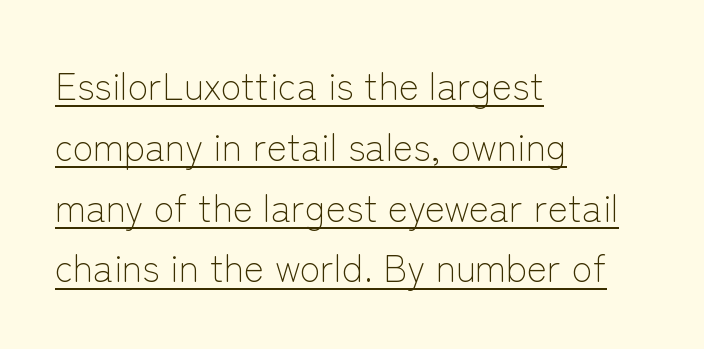
{"serif": "no", "italic": "no", "bold": "no", "weight": "light", "width": "normal", "stroke_contrast": "low", "x_height": "medium", "monospaced": "no", "underline": "yes", "align": "left", "line_spacing": "normal", "line_spacing_ratio": 1.6, "letter_spacing": "normal", "letter_spacing_em": 0.0, "glyph_px": 38}
